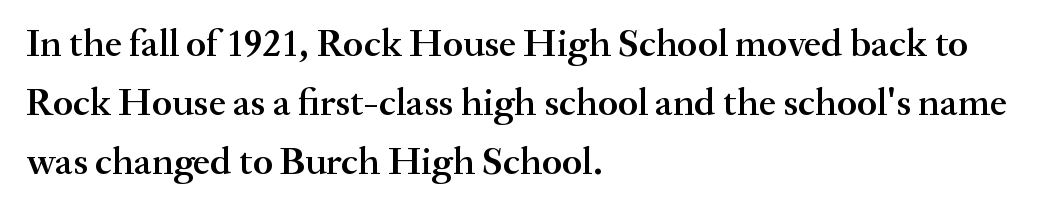
Has an underline been added? It has not. Letter spacing: default. Type style note: has serifs. The designer left line spacing at the default.
